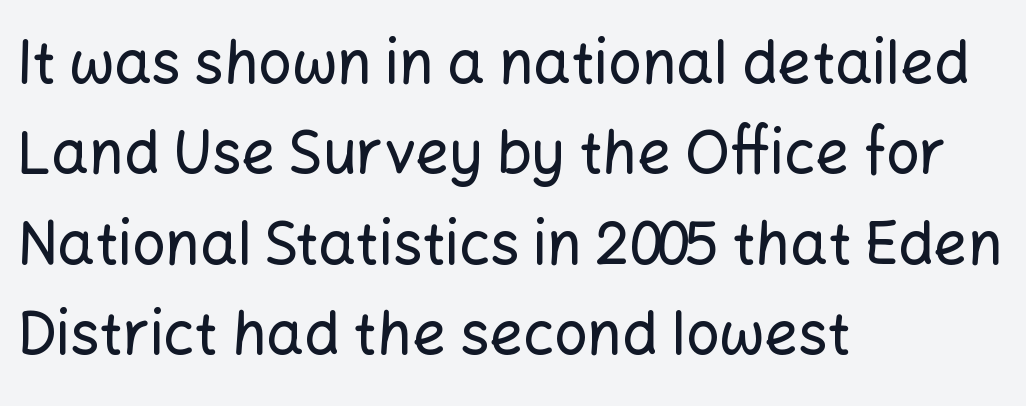
The image shows 59 px sans-serif type, upright; set left-aligned, normal line spacing (1.53x), normal letter spacing, not underlined; low stroke contrast and a medium x-height.
